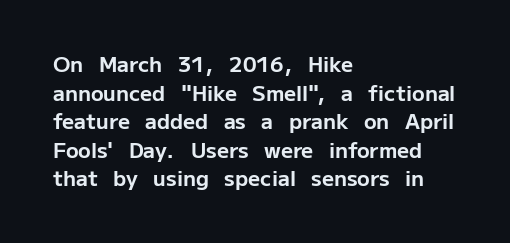
Q: Is the text bold? A: Yes.
Q: Is the text italic (slanted)? A: No, it is upright.
Q: Is the text underlined? A: No.
Q: How is the paragraph aligned? A: Left-aligned.
Q: Is the spacing between letters normal or unusually wide? A: Normal.
Q: Is the spacing between lines tight, normal or loose? A: Normal.
